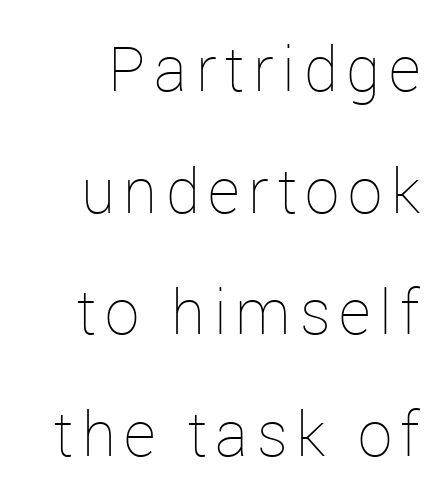
The image shows 62 px thin type, upright; set loose line spacing (1.96x), not underlined; low stroke contrast and a medium x-height.
